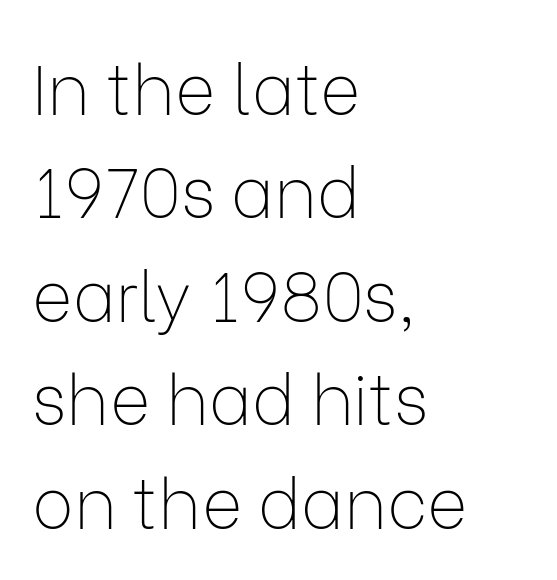
Q: Is the text bold? A: No.
Q: Is the text italic (slanted)? A: No, it is upright.
Q: Is the typeface a serif or a sans-serif typeface? A: Sans-serif.
Q: Is the text underlined? A: No.
Q: How is the paragraph aligned? A: Left-aligned.
Q: Is the spacing between letters normal or unusually wide? A: Normal.
Q: Is the spacing between lines tight, normal or loose? A: Normal.
Q: Width (condensed, normal, or wide)? A: Normal.
Q: Stroke contrast? A: Low.
Q: x-height? A: Medium.
Q: Monospaced? A: No.
